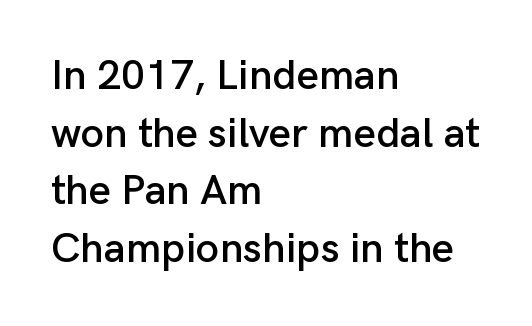
{"serif": "no", "italic": "no", "width": "normal", "stroke_contrast": "low", "x_height": "medium", "monospaced": "no", "underline": "no", "align": "left", "line_spacing": "normal", "line_spacing_ratio": 1.37, "letter_spacing": "normal", "letter_spacing_em": 0.0, "glyph_px": 42}
